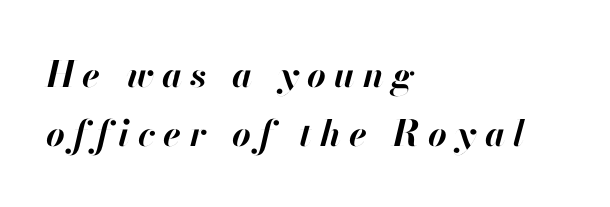
{"italic": "yes", "lean": "right", "slant_degrees": 13, "bold": "yes", "weight": "bold", "width": "normal", "stroke_contrast": "high", "x_height": "small", "monospaced": "no", "underline": "no", "align": "left", "line_spacing": "normal", "line_spacing_ratio": 1.63, "letter_spacing": "wide", "letter_spacing_em": 0.23, "glyph_px": 36}
